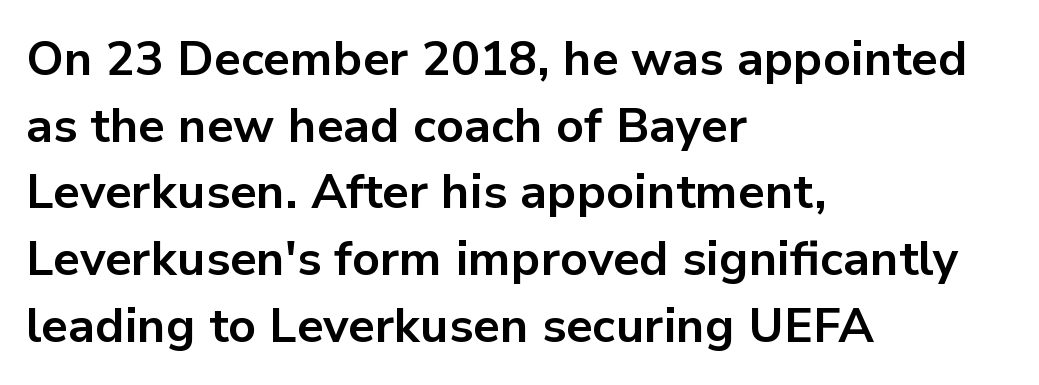
Q: Is the text bold? A: Yes.
Q: Is the text italic (slanted)? A: No, it is upright.
Q: Is the typeface a serif or a sans-serif typeface? A: Sans-serif.
Q: Is the text underlined? A: No.
Q: How is the paragraph aligned? A: Left-aligned.
Q: Is the spacing between letters normal or unusually wide? A: Normal.
Q: Is the spacing between lines tight, normal or loose? A: Normal.
Q: Width (condensed, normal, or wide)? A: Normal.
Q: Stroke contrast? A: Low.
Q: x-height? A: Medium.
Q: Monospaced? A: No.
